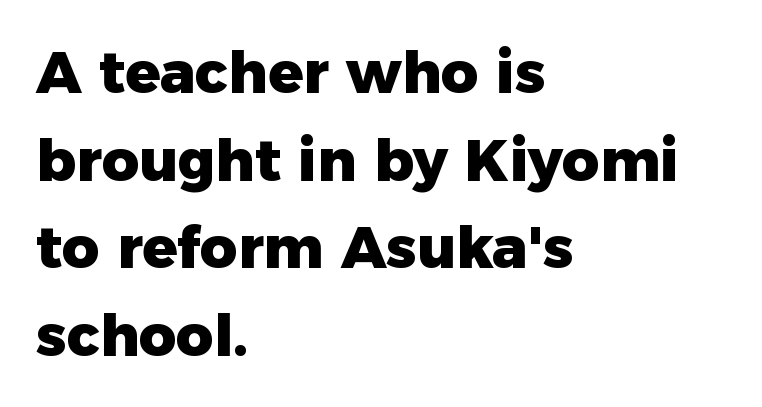
{"serif": "no", "italic": "no", "bold": "yes", "weight": "heavy", "width": "normal", "stroke_contrast": "low", "x_height": "medium", "monospaced": "no", "underline": "no", "align": "left", "line_spacing": "normal", "line_spacing_ratio": 1.51, "letter_spacing": "normal", "letter_spacing_em": 0.0, "glyph_px": 58}
